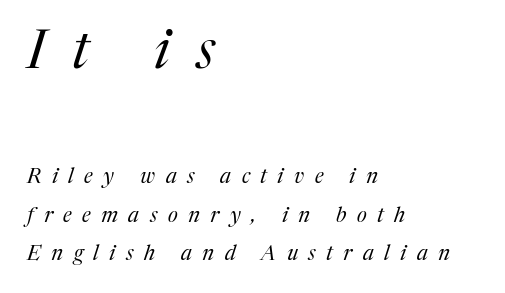
The image shows 53 px regular-weight serif type, italic (leaning right); set left-aligned, line spacing 1.83x, unusually wide letter spacing (+0.5 em), not underlined; the first (top) block is 2.52x larger; medium stroke contrast and a medium x-height.
